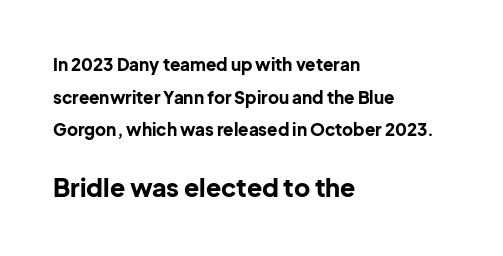
The space directly below the letters is spotless. Observe the ordinary spacing: letters are neighbours, not strangers. Leftover space on each line is placed entirely after the last word. Notice how thick the strokes are: this is what a full bold looks like. If you squint, the bottom block still reads clearly — it's the larger of the two. Tall strokes in this sample are plumb rather than angled.
